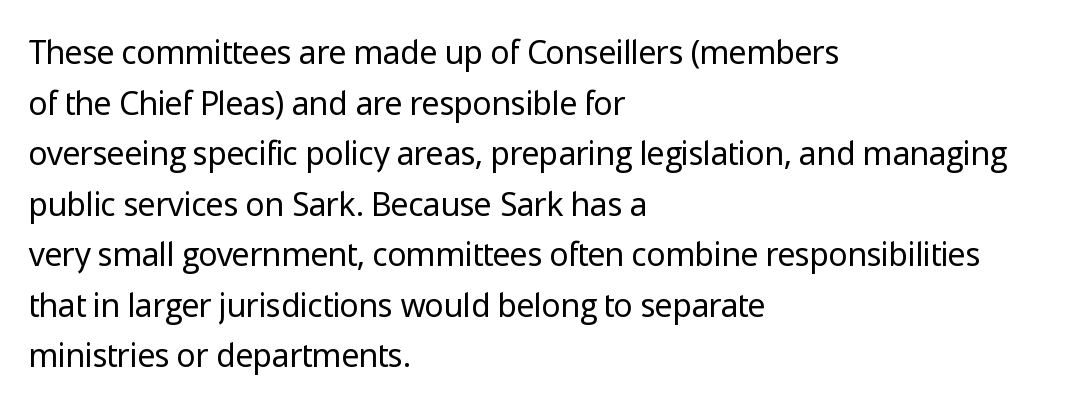
Q: Is the text bold? A: No.
Q: Is the text italic (slanted)? A: No, it is upright.
Q: Is the typeface a serif or a sans-serif typeface? A: Sans-serif.
Q: Is the text underlined? A: No.
Q: How is the paragraph aligned? A: Left-aligned.
Q: Is the spacing between letters normal or unusually wide? A: Normal.
Q: Is the spacing between lines tight, normal or loose? A: Normal.
Q: Width (condensed, normal, or wide)? A: Normal.
Q: Stroke contrast? A: Low.
Q: x-height? A: Medium.
Q: Monospaced? A: No.
